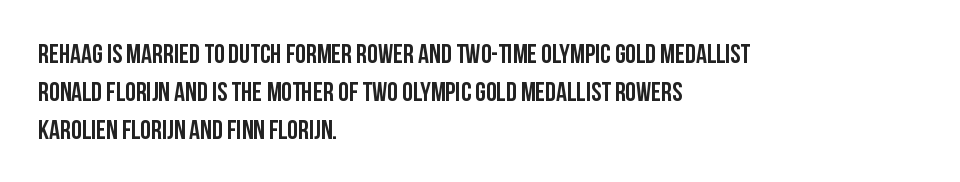
The ragged edge is on the right, which tells us the setting is flush left. Underline: absent. Does the leading feel generous? No, just average. The type is set solid horizontally, with unmodified tracking.
